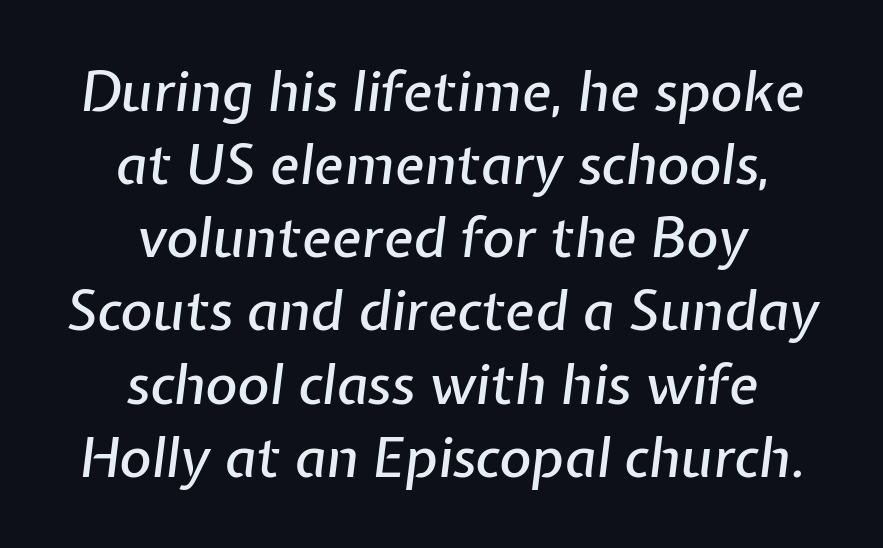
{"italic": "yes", "lean": "right", "slant_degrees": 7, "width": "normal", "stroke_contrast": "low", "x_height": "medium", "monospaced": "no", "underline": "no", "align": "center", "line_spacing": "normal", "line_spacing_ratio": 1.33, "letter_spacing": "normal", "letter_spacing_em": 0.0, "glyph_px": 55}
